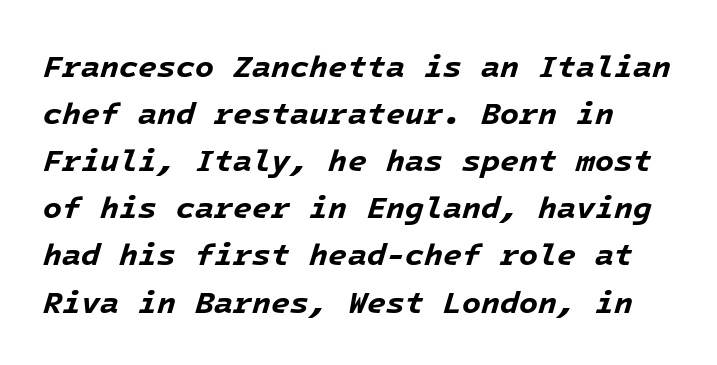
The image shows 31 px bold type, italic (leaning right); set normal line spacing (1.52x), normal letter spacing, not underlined; low stroke contrast and a medium x-height.
